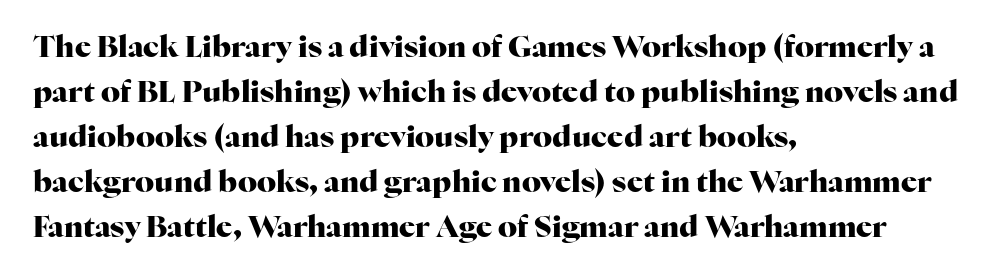
Quick note: interline space is typical. The letterforms sit shoulder to shoulder at normal distance. The passage shown is emphatically bold. Each letter keeps its own natural width here, so spacing adapts to shape.
